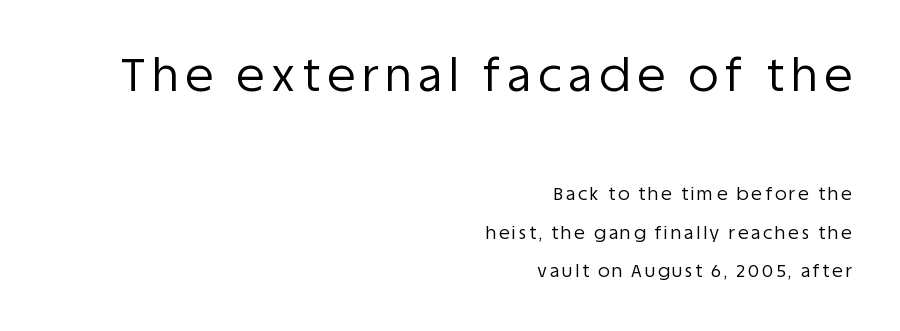
{"serif": "no", "italic": "no", "bold": "no", "weight": "regular", "width": "normal", "stroke_contrast": "low", "x_height": "large", "monospaced": "no", "underline": "no", "align": "right", "line_spacing": "loose", "line_spacing_ratio": 2.14, "larger_block": "first", "size_ratio": 2.56, "glyph_px": 46}
